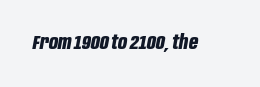
The image shows 20 px bold type, italic (leaning right); set normal letter spacing, not underlined.
